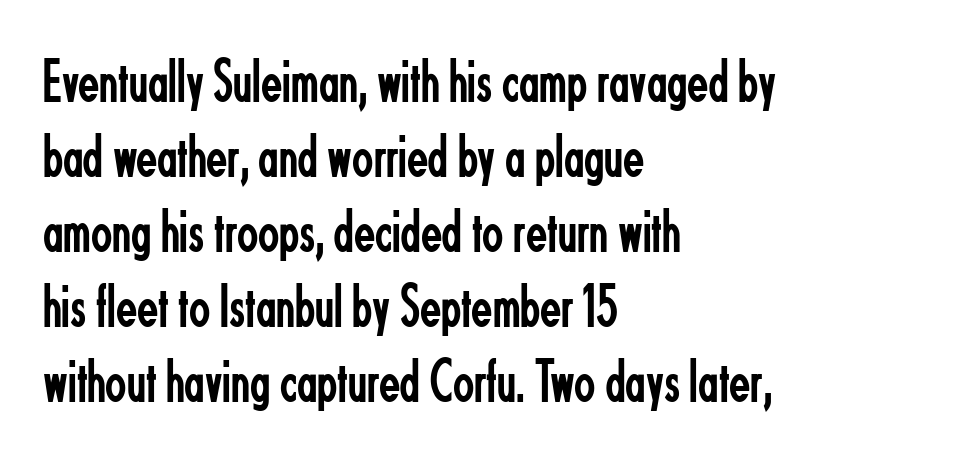
The image shows 62 px regular-weight, condensed sans-serif type, upright; set left-aligned, line spacing 1.21x, normal letter spacing, not underlined; low stroke contrast and a small x-height.
